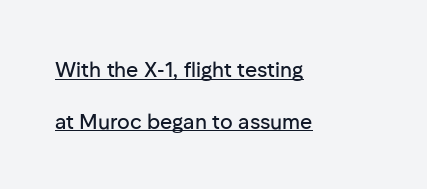
The image shows 21 px text type, upright; set left-aligned, loose line spacing (2.47x), normal letter spacing, underlined.
